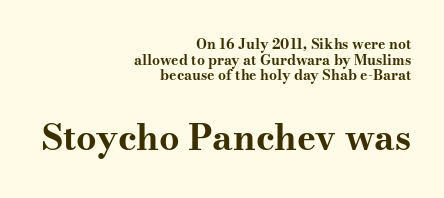
{"serif": "yes", "italic": "no", "bold": "yes", "weight": "bold", "width": "wide", "stroke_contrast": "medium", "x_height": "small", "monospaced": "no", "underline": "no", "align": "right", "line_spacing": "tight", "line_spacing_ratio": 1.12, "letter_spacing": "normal", "letter_spacing_em": 0.0, "larger_block": "second", "size_ratio": 2.57, "glyph_px": 36}
